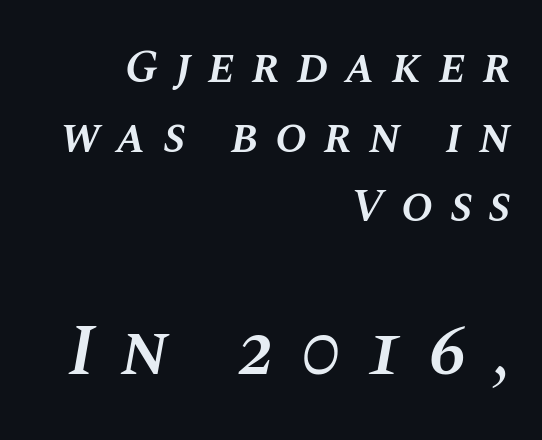
{"italic": "yes", "lean": "right", "slant_degrees": 10, "bold": "semi", "weight": "semibold", "width": "normal", "stroke_contrast": "medium", "x_height": "large", "monospaced": "no", "underline": "no", "align": "right", "line_spacing": "normal", "line_spacing_ratio": 1.45, "letter_spacing": "wide", "letter_spacing_em": 0.35, "larger_block": "second", "size_ratio": 1.5, "glyph_px": 72}
